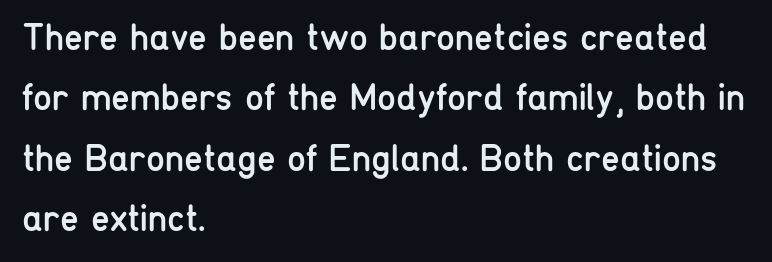
This rendering uses left alignment, leaving the right contour irregular. This is roman type, the default non-slanted kind. A typesetter would call this leading conventional body-copy spacing. The space beneath each line is pristine and unruled. Observe the absence of serifs on each vertical stroke in this sample. This sample uses plain, unmodified letter spacing.
